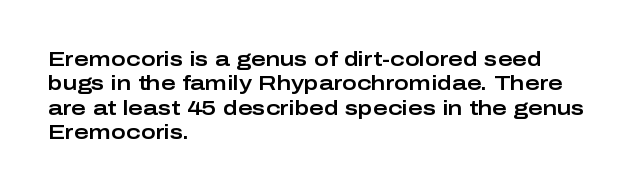
Q: Is the text italic (slanted)? A: No, it is upright.
Q: Is the text underlined? A: No.
Q: How is the paragraph aligned? A: Left-aligned.
Q: Is the spacing between letters normal or unusually wide? A: Normal.
